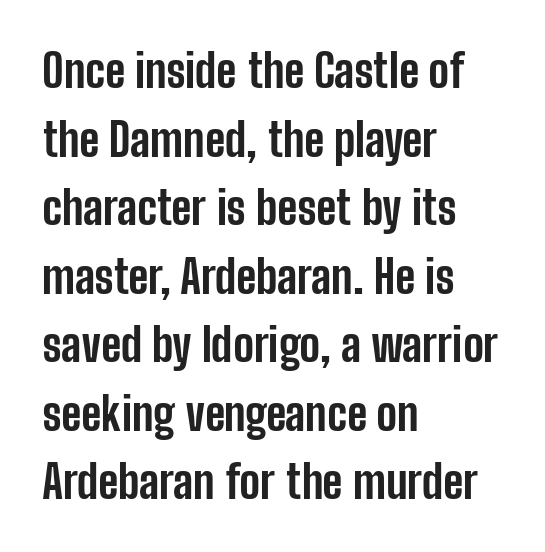
A typesetter would mark this as roman, not italic. The designer went with a sans here, leaving each stem footless. Notice how the passage keeps a crisp vertical edge on the left only. The font is running at its bold setting. Unmarked baselines from the first word to the last.
